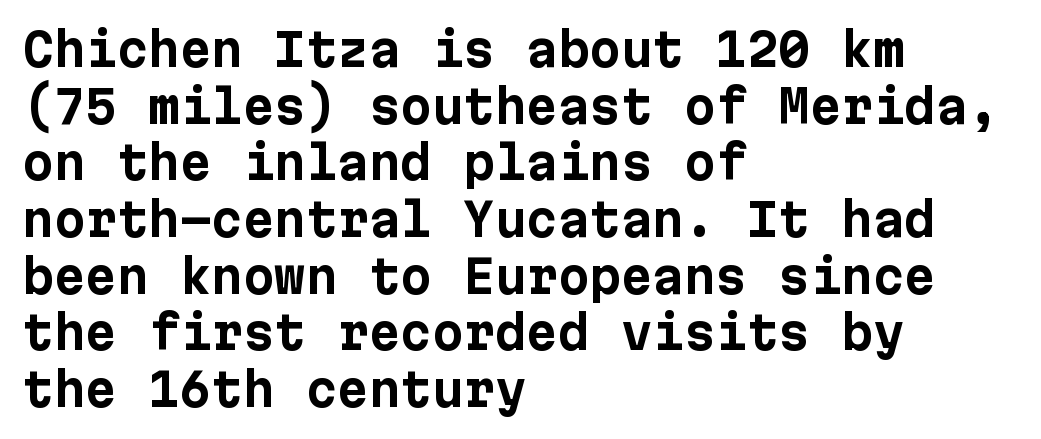
The image shows 45 px bold sans-serif type, upright; set left-aligned, normal line spacing (1.26x), normal letter spacing, not underlined; low stroke contrast and a medium x-height.
